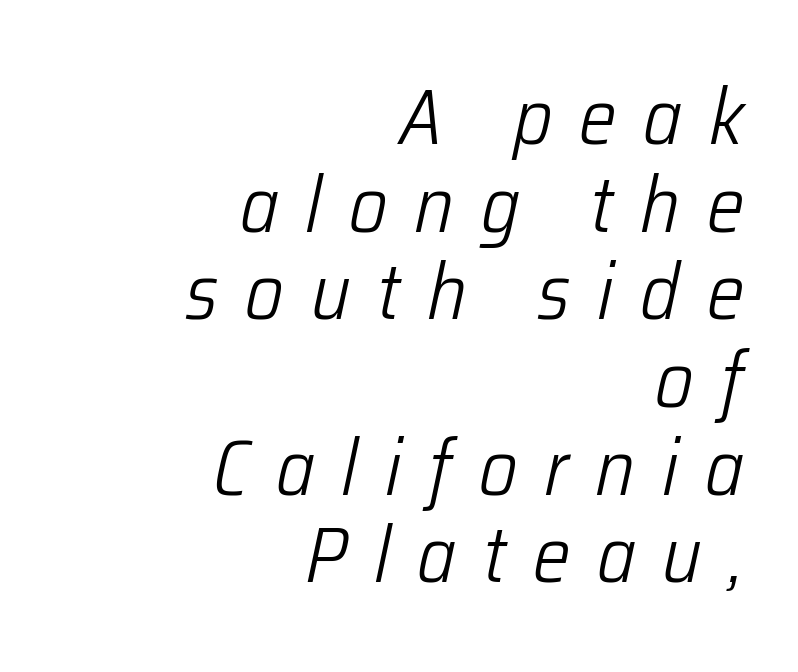
Proportional: the letters do not fall into vertical columns. Nothing heavy about these letters — not bold at all. Is the letter spacing exaggerated? Yes — the characters are pushed far apart. Unmarked baselines from the first word to the last. Slanted lettering throughout.
